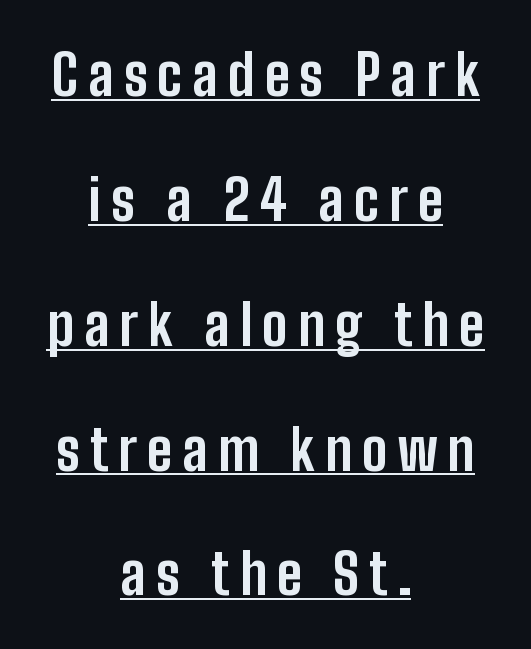
Q: Is the text bold? A: Yes.
Q: Is the text italic (slanted)? A: No, it is upright.
Q: Is the typeface a serif or a sans-serif typeface? A: Sans-serif.
Q: Is the text underlined? A: Yes.
Q: How is the paragraph aligned? A: Centered.
Q: Is the spacing between lines tight, normal or loose? A: Loose.
Q: Width (condensed, normal, or wide)? A: Condensed.
Q: Stroke contrast? A: Low.
Q: x-height? A: Medium.
Q: Monospaced? A: No.
